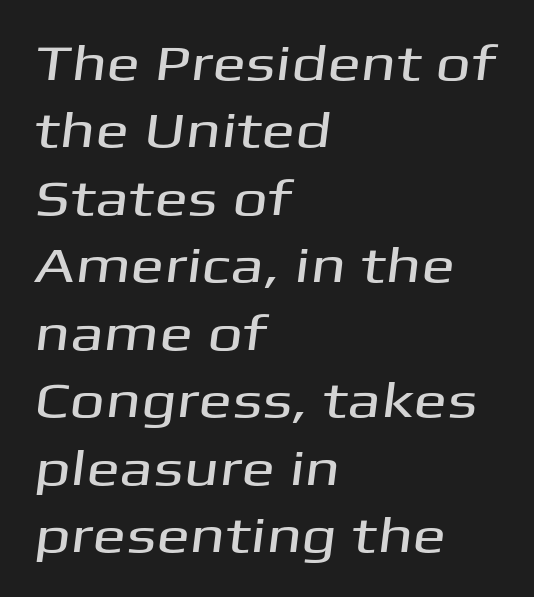
The image shows 50 px wide sans-serif type; set left-aligned, normal line spacing (1.35x), normal letter spacing, not underlined; medium stroke contrast and a medium x-height.
